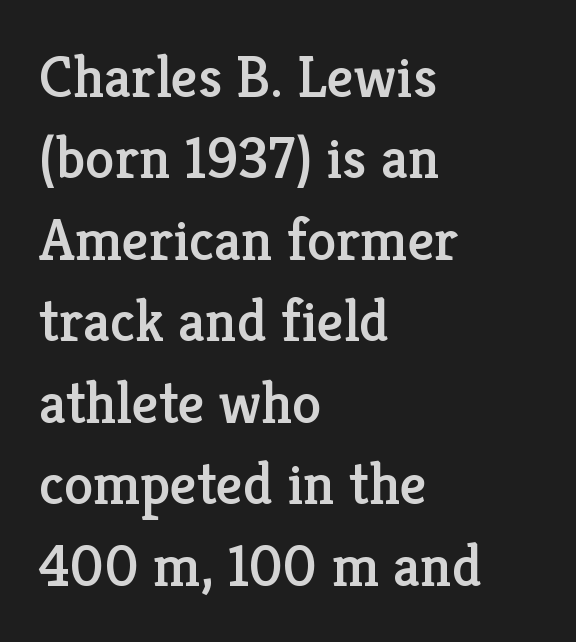
The space beneath each line is pristine and unruled. This sample has the flowing, uneven cadence of proportional lettering. Layout note: lines flush left. A typesetter would mark this as roman, not italic. Leading matches the norm, producing a regular column.
